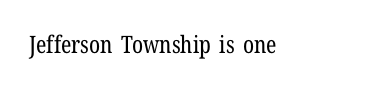
Only glyphs here, with clear space below each row. Notice how the stems are strictly vertical — no italics here. Between one letter and the next there's only the usual sliver of space. Is this a heavy cut? Hardly; it is regular or lighter.
